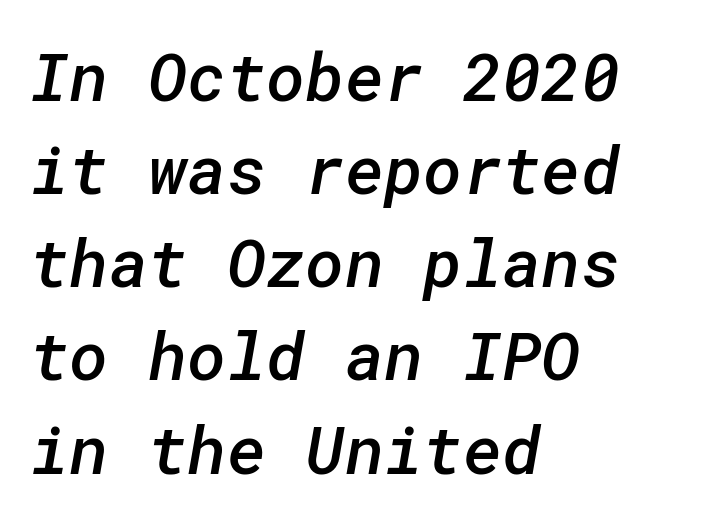
Q: Is the text bold? A: Semi-bold.
Q: Is the typeface a serif or a sans-serif typeface? A: Sans-serif.
Q: Is the text underlined? A: No.
Q: How is the paragraph aligned? A: Left-aligned.
Q: Is the spacing between letters normal or unusually wide? A: Normal.
Q: Is the spacing between lines tight, normal or loose? A: Normal.
Q: Width (condensed, normal, or wide)? A: Normal.
Q: Stroke contrast? A: Low.
Q: x-height? A: Medium.
